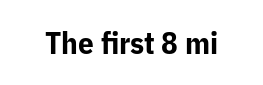
Q: Is the text bold? A: Yes.
Q: Is the text italic (slanted)? A: No, it is upright.
Q: Is the typeface a serif or a sans-serif typeface? A: Sans-serif.
Q: Is the text underlined? A: No.
Q: Is the spacing between letters normal or unusually wide? A: Normal.
Q: Width (condensed, normal, or wide)? A: Normal.
Q: Stroke contrast? A: Low.
Q: x-height? A: Medium.
Q: Monospaced? A: No.
